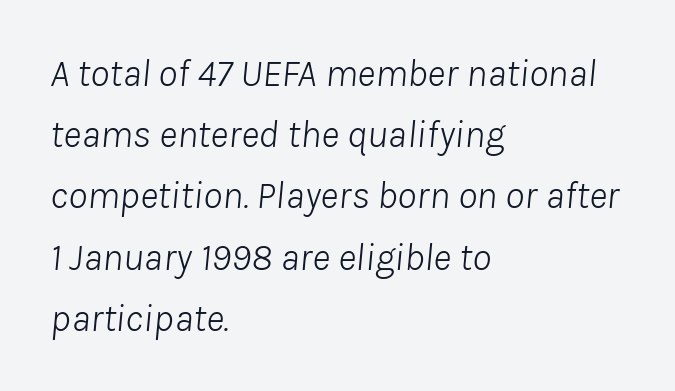
The image shows 39 px light type, italic (leaning right); set left-aligned, normal line spacing (1.57x), normal letter spacing, not underlined; low stroke contrast and a medium x-height.
